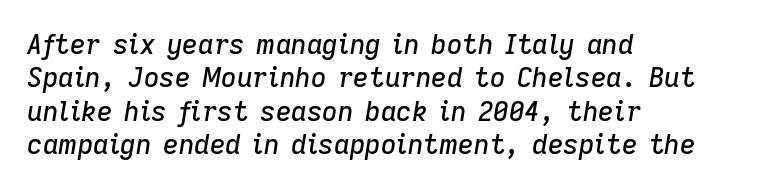
Compared with ordinary roman type, these characters are visibly tilted. If you drew a ruler down the left edge, every line would touch it. No extra tracking has been applied to these lines. Only glyphs here, with clear space below each row.
